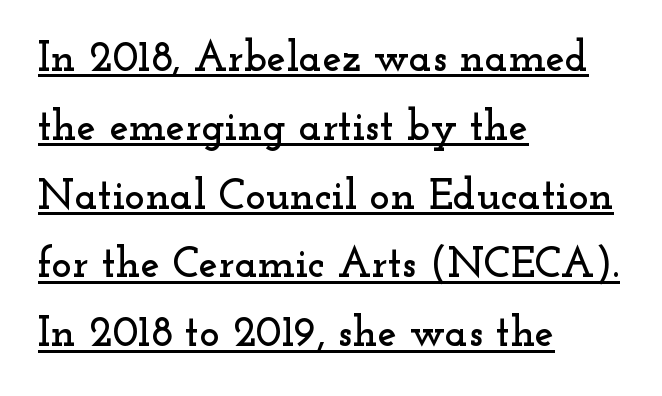
Q: Is the text italic (slanted)? A: No, it is upright.
Q: Is the typeface a serif or a sans-serif typeface? A: Serif.
Q: Is the text underlined? A: Yes.
Q: How is the paragraph aligned? A: Left-aligned.
Q: Is the spacing between letters normal or unusually wide? A: Normal.
Q: Is the spacing between lines tight, normal or loose? A: Normal.
Q: Width (condensed, normal, or wide)? A: Wide.
Q: Stroke contrast? A: Low.
Q: x-height? A: Small.
Q: Monospaced? A: No.
